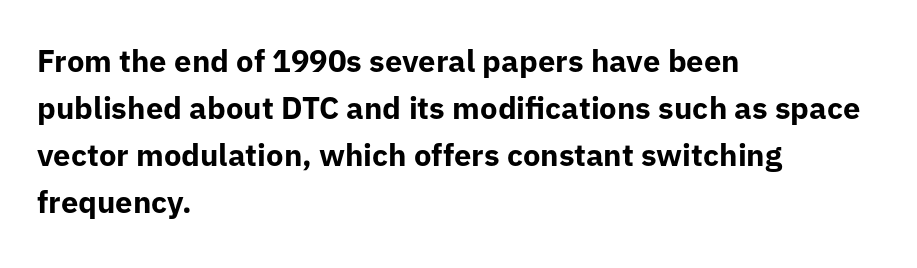
Q: Is the text bold? A: Yes.
Q: Is the text italic (slanted)? A: No, it is upright.
Q: Is the typeface a serif or a sans-serif typeface? A: Sans-serif.
Q: Is the text underlined? A: No.
Q: How is the paragraph aligned? A: Left-aligned.
Q: Is the spacing between letters normal or unusually wide? A: Normal.
Q: Is the spacing between lines tight, normal or loose? A: Normal.
Q: Width (condensed, normal, or wide)? A: Normal.
Q: Stroke contrast? A: Low.
Q: x-height? A: Medium.
Q: Monospaced? A: No.
